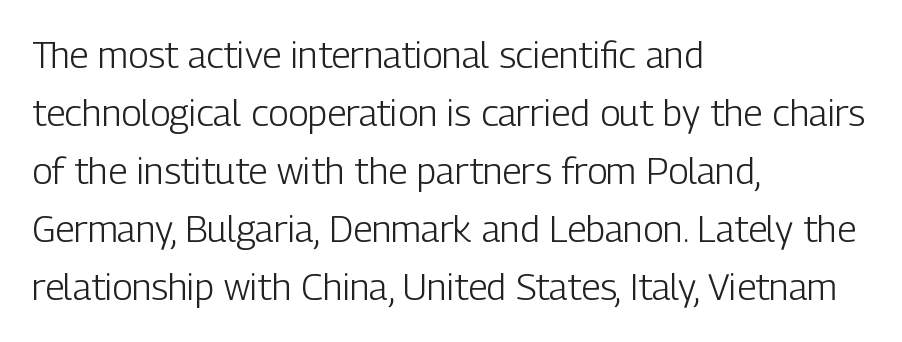
The image shows 37 px light, condensed sans-serif type, upright; set left-aligned, normal line spacing (1.57x), normal letter spacing, not underlined; low stroke contrast and a medium x-height.
